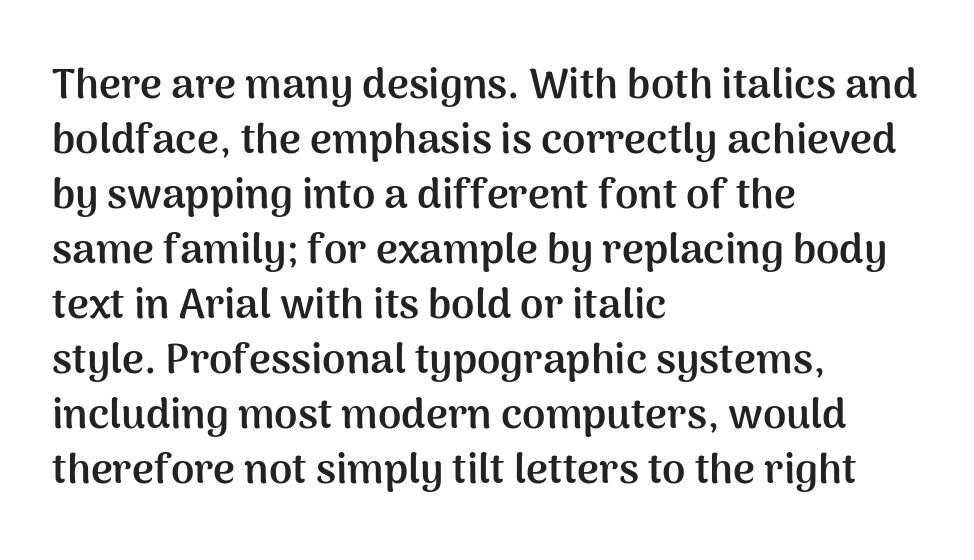
The image shows 42 px semibold sans-serif type, upright; set left-aligned, normal line spacing (1.31x), normal letter spacing, not underlined; medium stroke contrast and a medium x-height.
